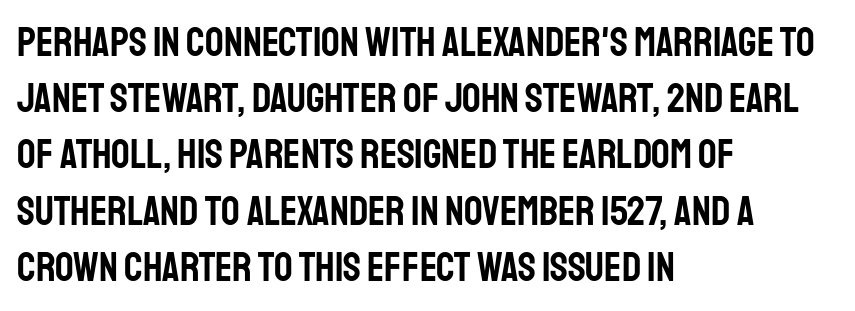
Quick note: interline space is typical. Posture: straight, roman, zero tilt. Teacher's note: observe the even left margin — that is flush-left alignment. Serif or sans? Sans — the stroke terminals are bare.
